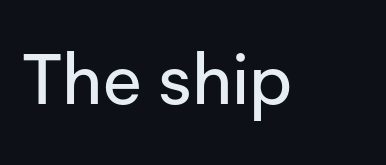
The passage shown is not underscored anywhere. A typesetter would call this proportional, since set widths differ per character. No italicization has been applied; the sample stays upright. The face used here is rendered with its standard letterfit. Classification — sans serif.
